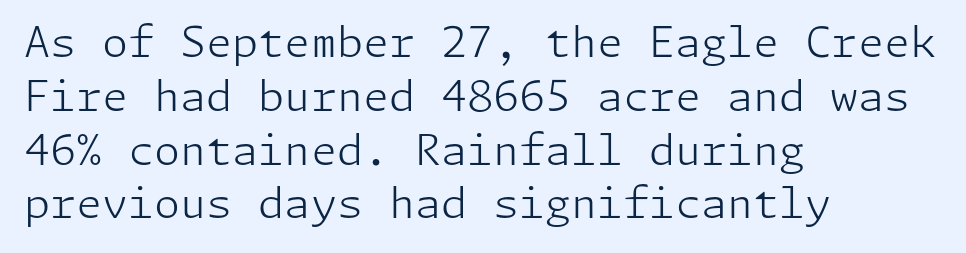
{"serif": "no", "italic": "no", "bold": "no", "weight": "light", "width": "normal", "stroke_contrast": "low", "x_height": "medium", "underline": "no", "align": "left", "line_spacing": "normal", "line_spacing_ratio": 1.28, "letter_spacing": "normal", "letter_spacing_em": 0.0, "glyph_px": 42}
